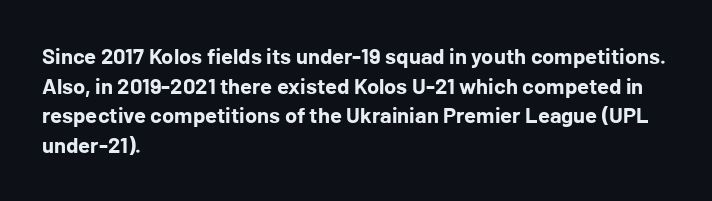
Q: Is the text bold? A: Yes.
Q: Is the text italic (slanted)? A: No, it is upright.
Q: Is the text underlined? A: No.
Q: How is the paragraph aligned? A: Left-aligned.
Q: Is the spacing between letters normal or unusually wide? A: Normal.
Q: Is the spacing between lines tight, normal or loose? A: Normal.
